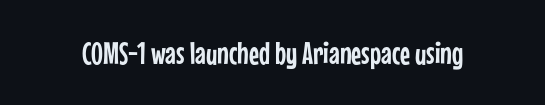
Note the varied advance widths — an 'i' is clearly narrower than an 'm'. Clear beneath every line of the passage. These lines keep a tight, regular rhythm from letter to letter. This is roman type, the default non-slanted kind.
